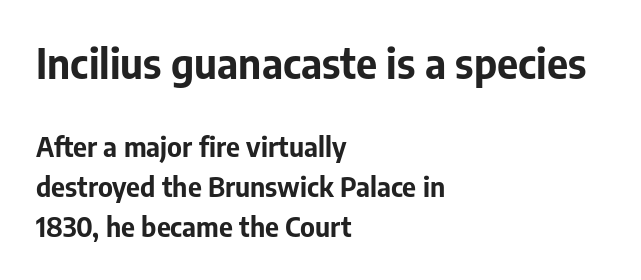
The image shows 41 px bold sans-serif type, upright; set left-aligned, normal line spacing (1.48x), normal letter spacing, not underlined; the first (top) block is 1.52x larger; low stroke contrast and a medium x-height.
